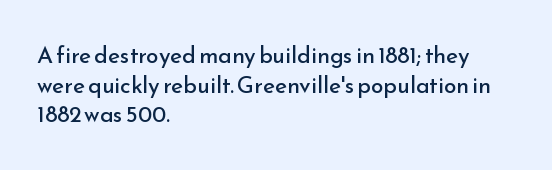
{"italic": "no", "bold": "no", "underline": "no", "align": "left", "line_spacing": "normal", "line_spacing_ratio": 1.29, "letter_spacing": "normal", "letter_spacing_em": 0.0, "glyph_px": 23}
